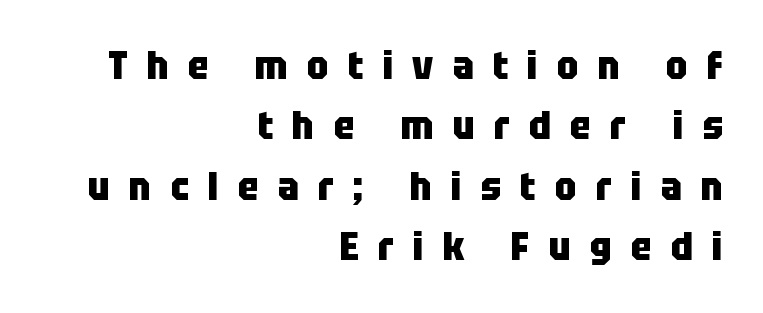
The image shows 39 px heavy, condensed sans-serif type, upright; set right-aligned, normal line spacing (1.55x), unusually wide letter spacing (+0.49 em), not underlined; low stroke contrast and a large x-height.
